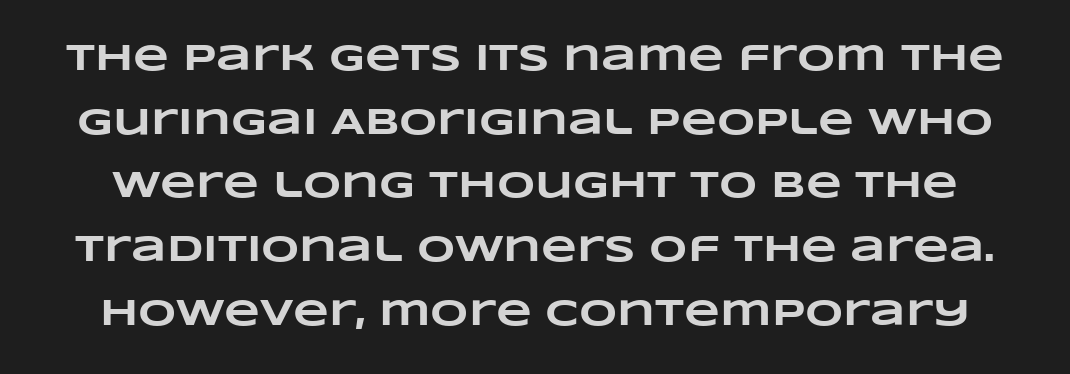
{"bold": "yes", "weight": "heavy", "width": "wide", "stroke_contrast": "low", "x_height": "large", "monospaced": "no", "underline": "no", "line_spacing_ratio": 1.72, "letter_spacing": "normal", "letter_spacing_em": 0.0, "glyph_px": 37}
